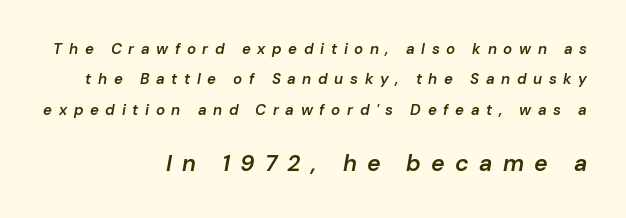
{"italic": "yes", "lean": "right", "slant_degrees": 10, "bold": "semi", "underline": "no", "align": "right", "line_spacing": "loose", "line_spacing_ratio": 2.02, "letter_spacing": "wide", "letter_spacing_em": 0.44, "larger_block": "second", "size_ratio": 1.53, "glyph_px": 23}
